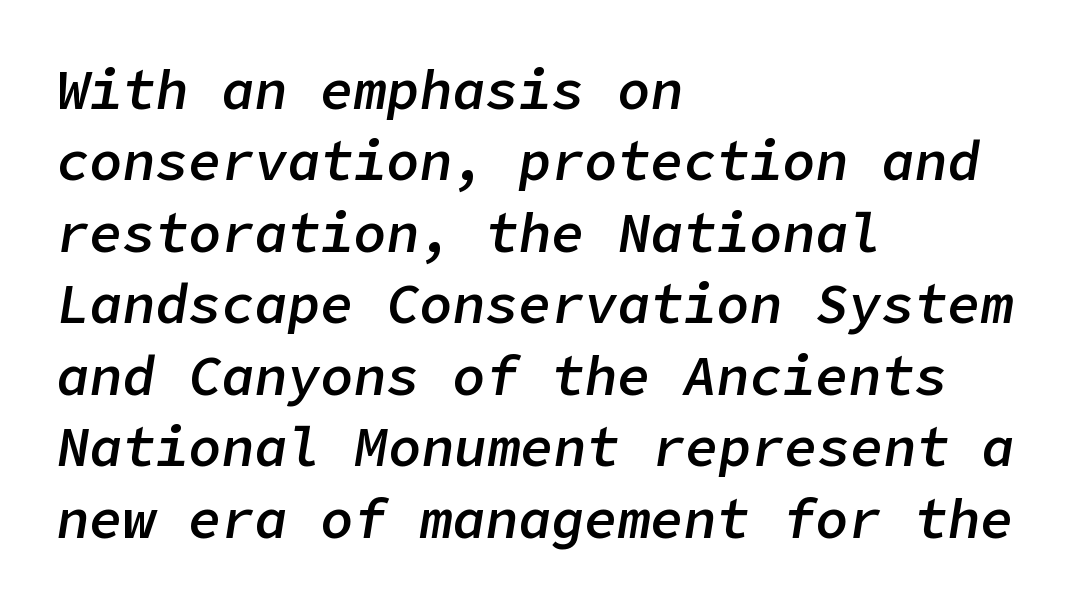
{"italic": "yes", "lean": "right", "slant_degrees": 9, "bold": "semi", "weight": "semibold", "width": "normal", "stroke_contrast": "low", "x_height": "medium", "underline": "no", "align": "left", "line_spacing": "normal", "line_spacing_ratio": 1.3, "letter_spacing": "normal", "letter_spacing_em": 0.0, "glyph_px": 55}
